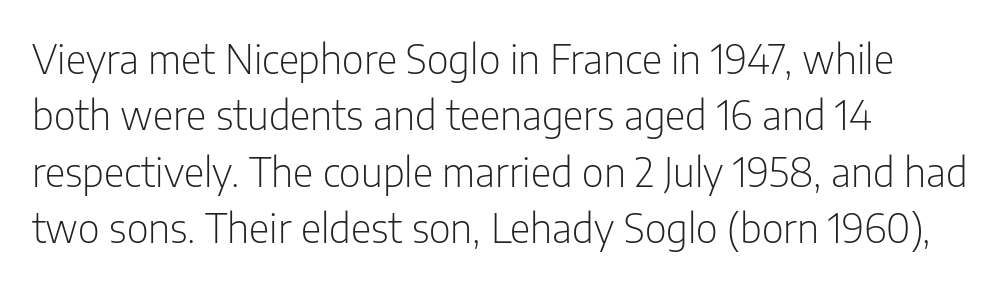
Is the letter spacing exaggerated? No — it looks like the ordinary default. Every row of glyphs begins at an identical x-position on the left. The characters are drawn with everyday or finer stroke widths. Designer's note — italics off, roman on.
